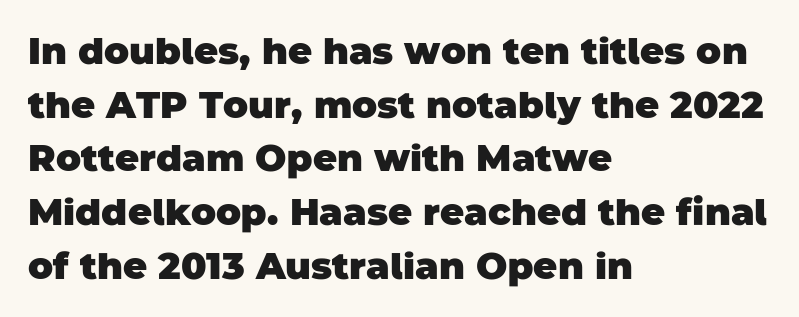
The space beneath each line is pristine and unruled. The glyphs in this specimen are sans serif. The letters are bold, with thick, heavy strokes. The passage shown has conventional tracking throughout. The rag falls on the right side of this text block. Horizontal bands of white between lines are of average thickness.
